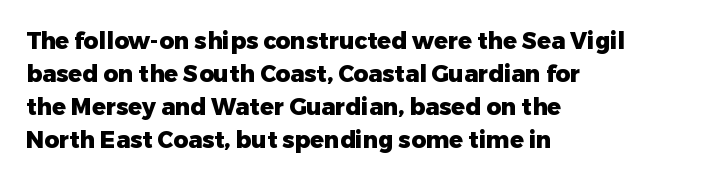
The image shows 23 px bold type, upright; set left-aligned, normal line spacing (1.44x), normal letter spacing, not underlined.
